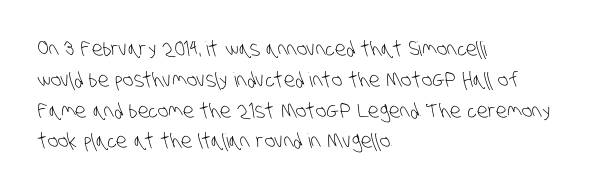
Q: Is the text bold? A: No.
Q: Is the text underlined? A: No.
Q: How is the paragraph aligned? A: Left-aligned.
Q: Is the spacing between letters normal or unusually wide? A: Normal.
Q: Is the spacing between lines tight, normal or loose? A: Normal.
